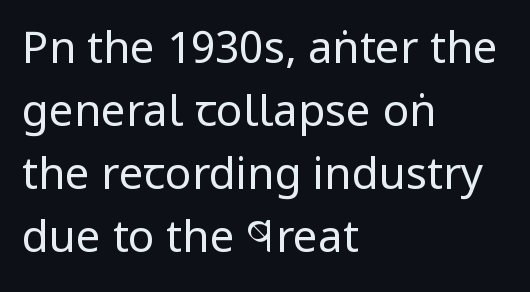
Q: Is the text bold? A: No.
Q: Is the text italic (slanted)? A: No, it is upright.
Q: Is the typeface a serif or a sans-serif typeface? A: Sans-serif.
Q: Is the text underlined? A: No.
Q: How is the paragraph aligned? A: Left-aligned.
Q: Is the spacing between letters normal or unusually wide? A: Normal.
Q: Is the spacing between lines tight, normal or loose? A: Normal.
Q: Width (condensed, normal, or wide)? A: Condensed.
Q: Stroke contrast? A: Low.
Q: x-height? A: Large.
Q: Monospaced? A: No.
